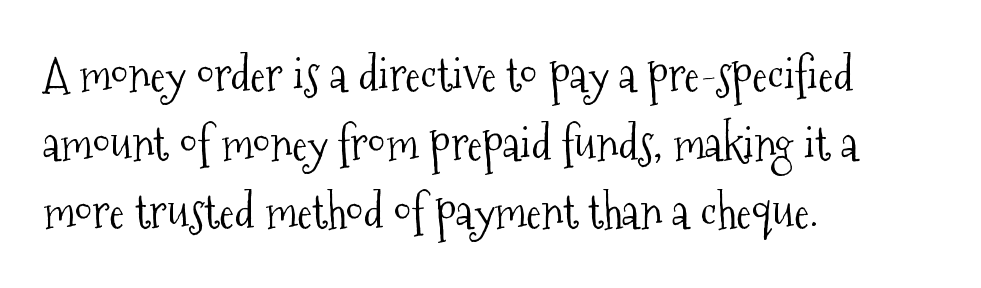
The image shows 46 px light, condensed serif type, upright; set left-aligned, normal line spacing (1.49x), normal letter spacing, not underlined; medium stroke contrast and a medium x-height.
